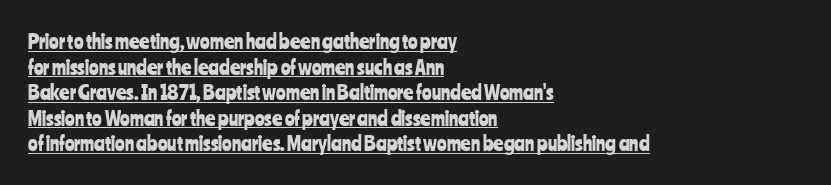
The image shows 20 px text type, upright; set left-aligned, normal line spacing (1.28x), normal letter spacing, underlined.
